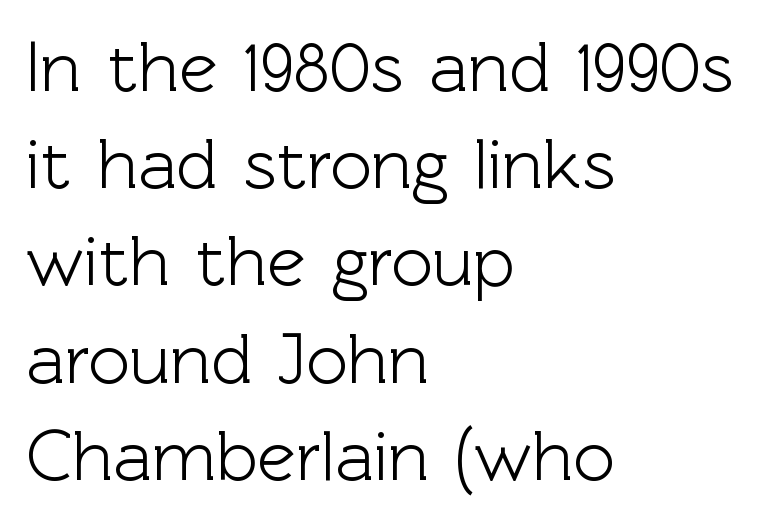
This sample has the flowing, uneven cadence of proportional lettering. No feet cap the strokes, marking this as sans-serif type. The specimen reads as upright at a glance. Spacing between characters is what you'd get straight out of the box. This sample is left-justified, so line endings fall wherever the words run out.
